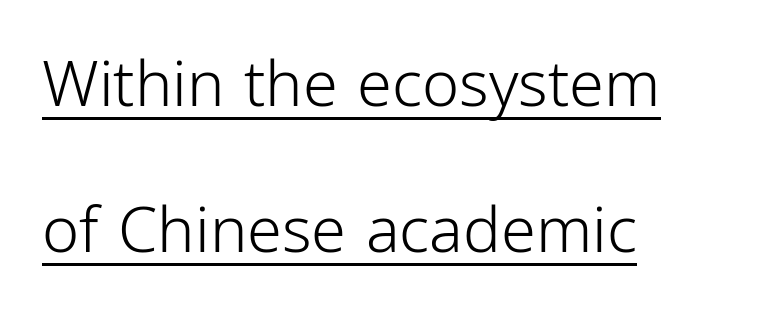
Is the letter spacing exaggerated? No — it looks like the ordinary default. Regarding leading, the lines here are spaced well apart. The lettering stays uniformly vertical, giving the passage a roman look. The typesetting does not lean heavy: it is not bold.
